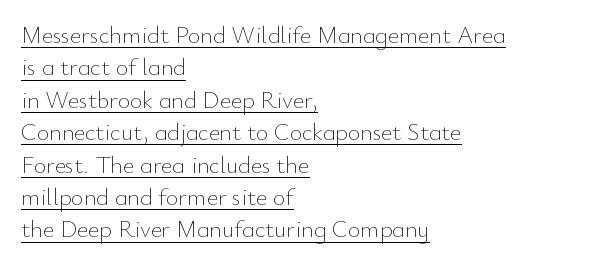
Q: Is the text bold? A: No.
Q: Is the text italic (slanted)? A: No, it is upright.
Q: Is the text underlined? A: Yes.
Q: How is the paragraph aligned? A: Left-aligned.
Q: Is the spacing between letters normal or unusually wide? A: Normal.
Q: Is the spacing between lines tight, normal or loose? A: Normal.
